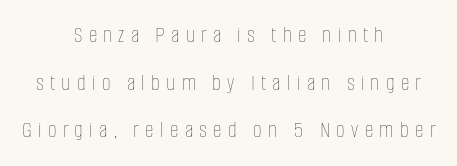
{"italic": "no", "bold": "no", "underline": "no", "align": "center", "line_spacing": "loose", "line_spacing_ratio": 1.98, "letter_spacing": "wide", "letter_spacing_em": 0.26, "glyph_px": 24}
